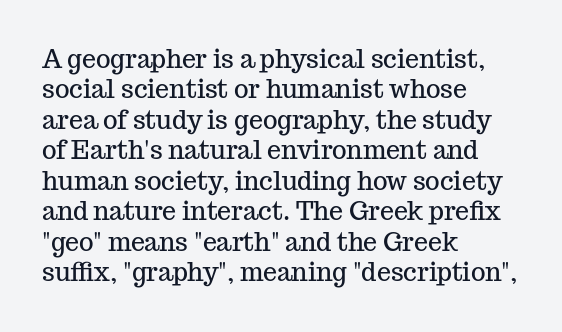
{"italic": "no", "underline": "no", "align": "left", "line_spacing_ratio": 1.22, "letter_spacing": "normal", "letter_spacing_em": 0.0, "glyph_px": 25}
